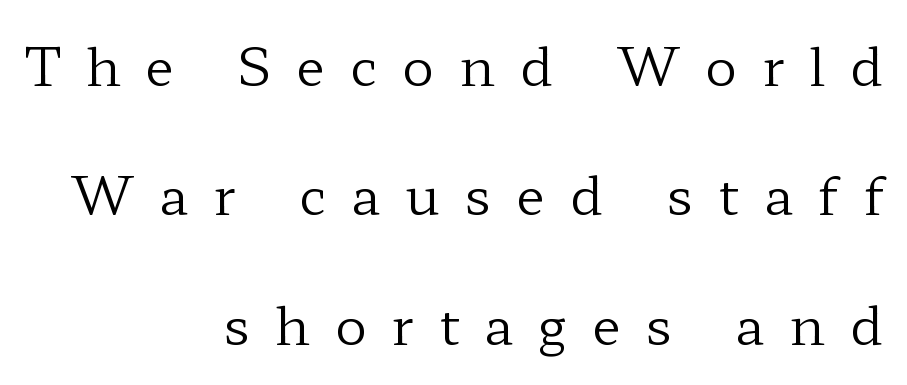
Q: Is the text bold? A: No.
Q: Is the text italic (slanted)? A: No, it is upright.
Q: Is the typeface a serif or a sans-serif typeface? A: Serif.
Q: Is the text underlined? A: No.
Q: How is the paragraph aligned? A: Right-aligned.
Q: Is the spacing between letters normal or unusually wide? A: Unusually wide.
Q: Is the spacing between lines tight, normal or loose? A: Loose.
Q: Width (condensed, normal, or wide)? A: Wide.
Q: Stroke contrast? A: Low.
Q: x-height? A: Medium.
Q: Monospaced? A: No.
